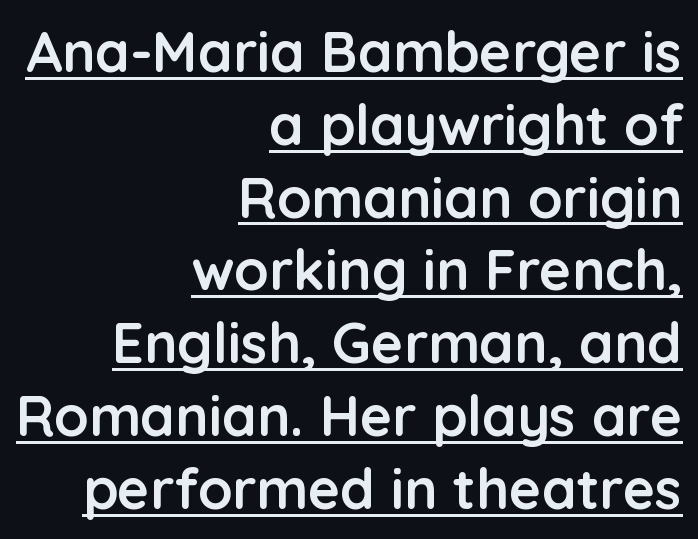
{"serif": "no", "italic": "no", "bold": "yes", "weight": "semibold", "width": "normal", "stroke_contrast": "low", "x_height": "medium", "monospaced": "no", "underline": "yes", "align": "right", "line_spacing": "normal", "line_spacing_ratio": 1.3, "letter_spacing": "normal", "letter_spacing_em": 0.0, "glyph_px": 56}
